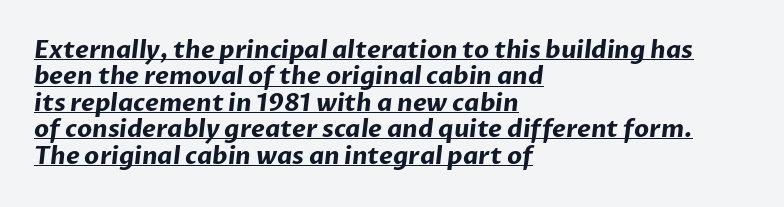
The image shows 24 px bold type; set left-aligned, tight line spacing (1.1x), normal letter spacing, underlined.
